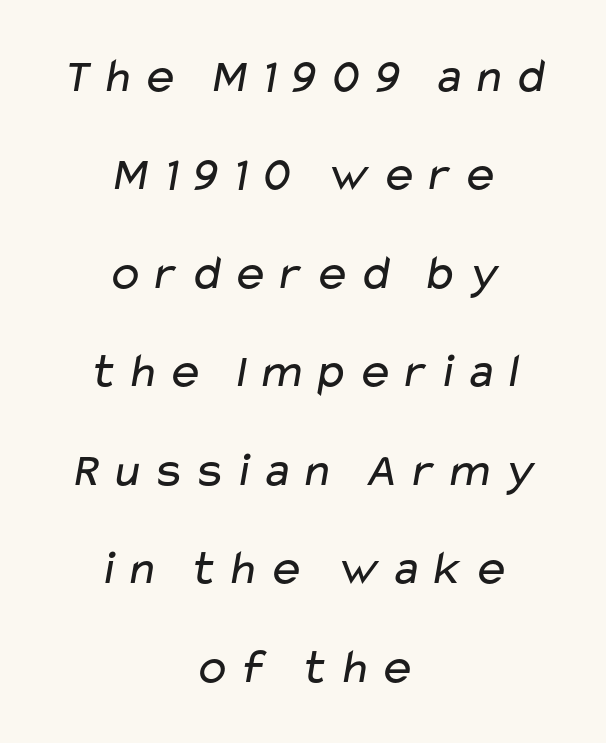
These glyphs show unthickened strokes, regular width or finer. Leftover space on each line is divided equally before and after the words. Grotesque or geometric, the face here clearly has no serifs. Think of a printed novel: that variable character pitch is what you see here.
